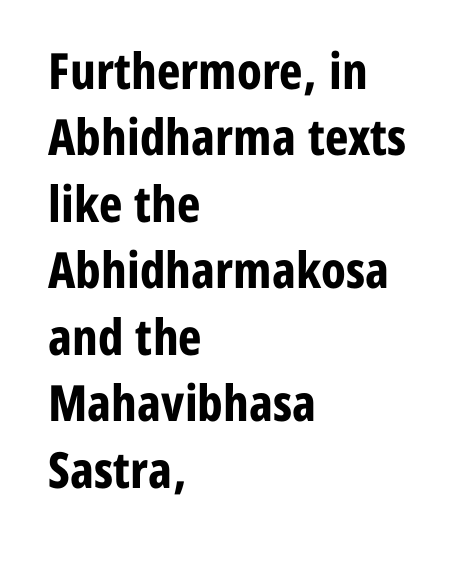
{"serif": "no", "italic": "no", "bold": "yes", "weight": "bold", "width": "condensed", "stroke_contrast": "low", "x_height": "medium", "monospaced": "no", "underline": "no", "align": "left", "line_spacing": "normal", "line_spacing_ratio": 1.33, "letter_spacing": "normal", "letter_spacing_em": 0.0, "glyph_px": 50}
